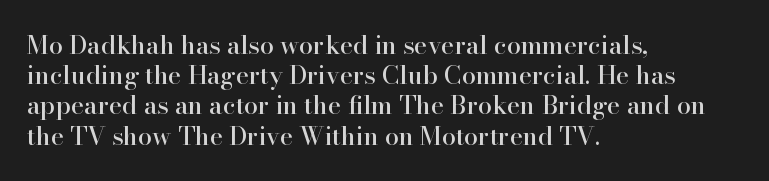
The image shows 25 px text type, upright; set left-aligned, line spacing 1.21x, normal letter spacing, not underlined.
